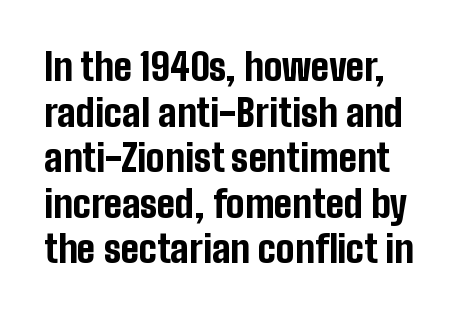
Q: Is the text bold? A: Yes.
Q: Is the text italic (slanted)? A: No, it is upright.
Q: Is the typeface a serif or a sans-serif typeface? A: Sans-serif.
Q: Is the text underlined? A: No.
Q: Is the spacing between letters normal or unusually wide? A: Normal.
Q: Width (condensed, normal, or wide)? A: Condensed.
Q: Stroke contrast? A: Low.
Q: x-height? A: Medium.
Q: Monospaced? A: No.
